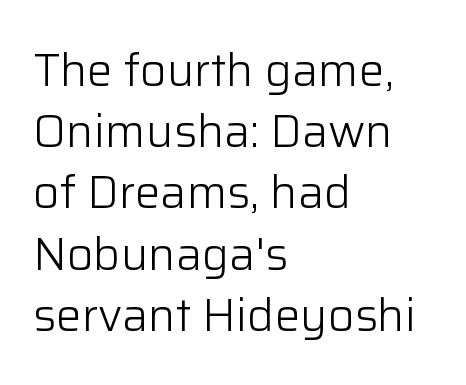
Q: Is the text bold? A: No.
Q: Is the text italic (slanted)? A: No, it is upright.
Q: Is the typeface a serif or a sans-serif typeface? A: Sans-serif.
Q: Is the text underlined? A: No.
Q: How is the paragraph aligned? A: Left-aligned.
Q: Is the spacing between letters normal or unusually wide? A: Normal.
Q: Is the spacing between lines tight, normal or loose? A: Normal.
Q: Width (condensed, normal, or wide)? A: Normal.
Q: Stroke contrast? A: Low.
Q: x-height? A: Medium.
Q: Monospaced? A: No.
